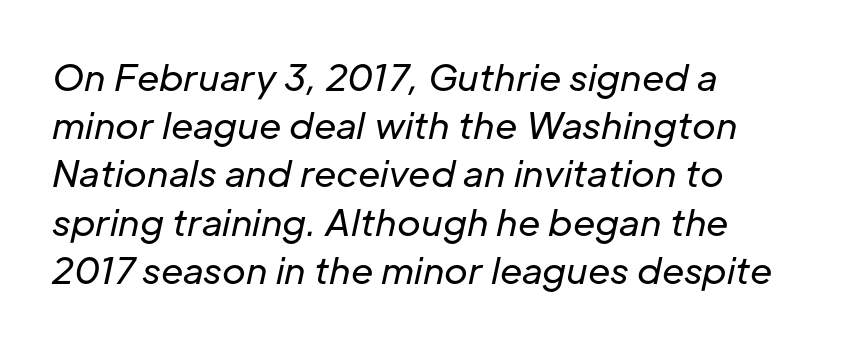
Compared with ordinary roman type, these characters are visibly tilted. Honestly, the letter spacing is just normal — you wouldn't notice it. You could not count columns in this text — the font is proportionally spaced. Whoever set this chose a conventional vertical rhythm. The string is rendered with underlining switched off.
